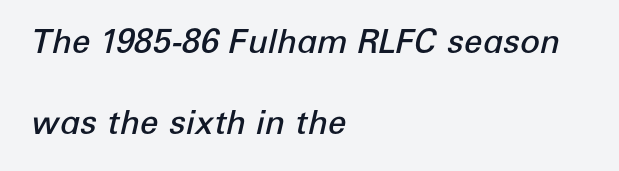
{"italic": "yes", "lean": "right", "slant_degrees": 12, "bold": "semi", "weight": "semibold", "width": "normal", "stroke_contrast": "low", "x_height": "medium", "monospaced": "no", "underline": "no", "align": "left", "line_spacing": "loose", "line_spacing_ratio": 2.46, "letter_spacing": "normal", "letter_spacing_em": 0.0, "glyph_px": 33}
